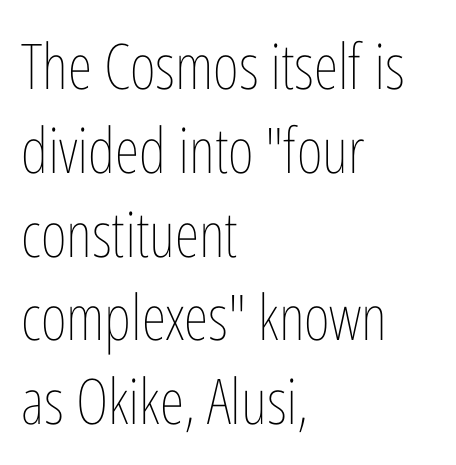
This sample has the flowing, uneven cadence of proportional lettering. Do the letters lean? They stand straight. The font is comparable to plain body text, perhaps lighter. In terms of letterspacing, this is plain default setting. Summary of vertical rhythm: regular, with standard interline spacing.
